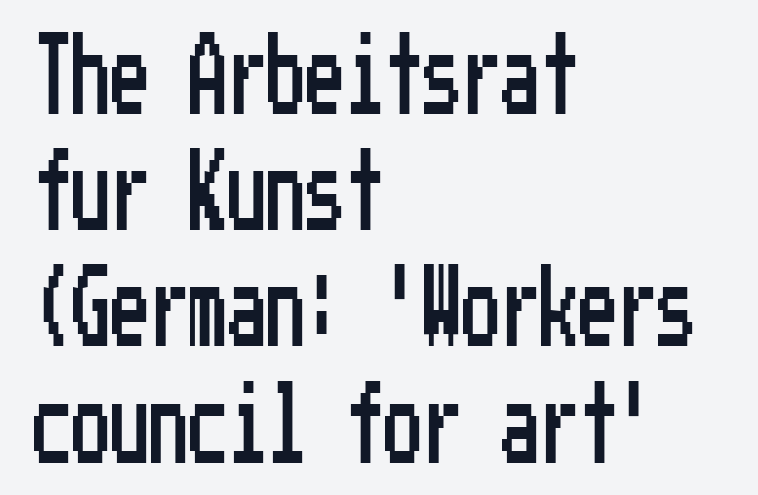
Q: Is the text italic (slanted)? A: No, it is upright.
Q: Is the typeface a serif or a sans-serif typeface? A: Sans-serif.
Q: Is the text underlined? A: No.
Q: How is the paragraph aligned? A: Left-aligned.
Q: Is the spacing between letters normal or unusually wide? A: Normal.
Q: Is the spacing between lines tight, normal or loose? A: Normal.
Q: Width (condensed, normal, or wide)? A: Condensed.
Q: Stroke contrast? A: Low.
Q: x-height? A: Medium.
